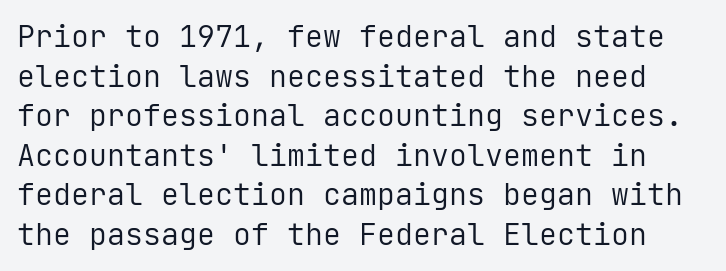
Rendered with straight, roman letterforms. Each letter's strokes conclude bluntly, with no projecting serifs. The space directly below the letters is spotless. Glyph-to-glyph distance matches everyday printed text.
